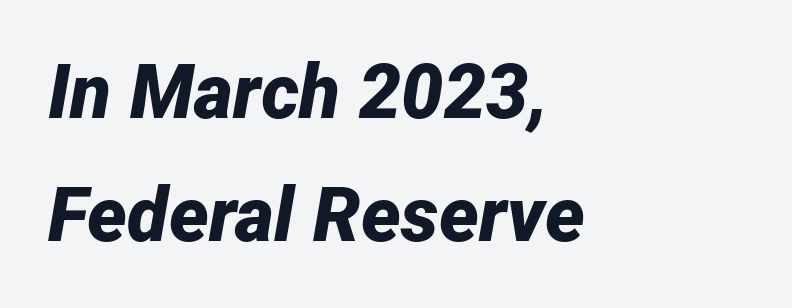
{"italic": "yes", "lean": "right", "slant_degrees": 12, "bold": "yes", "weight": "bold", "width": "normal", "stroke_contrast": "low", "x_height": "medium", "monospaced": "no", "underline": "no", "align": "left", "line_spacing": "normal", "line_spacing_ratio": 1.64, "letter_spacing": "normal", "letter_spacing_em": 0.0, "glyph_px": 75}
